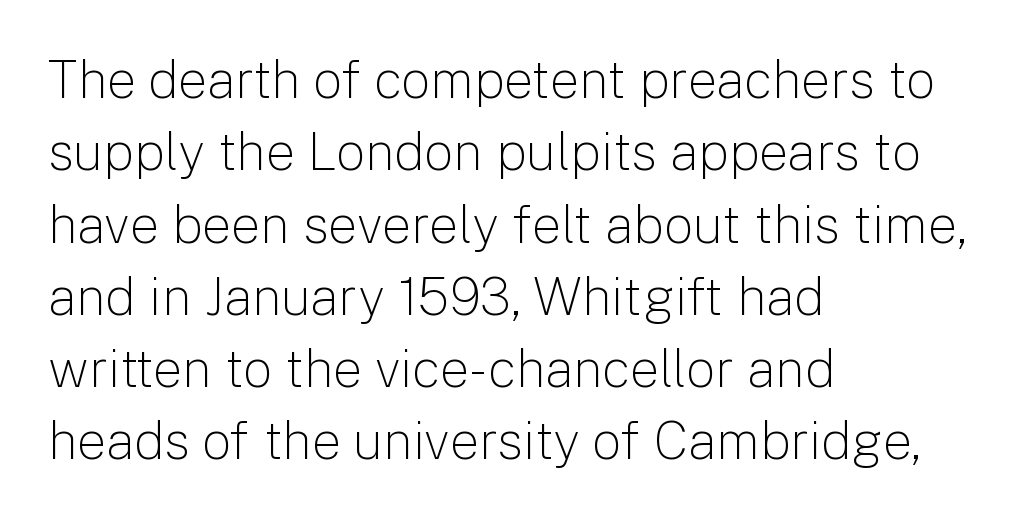
The image shows 52 px light sans-serif type, upright; set left-aligned, normal line spacing (1.39x), normal letter spacing, not underlined; low stroke contrast and a medium x-height.
